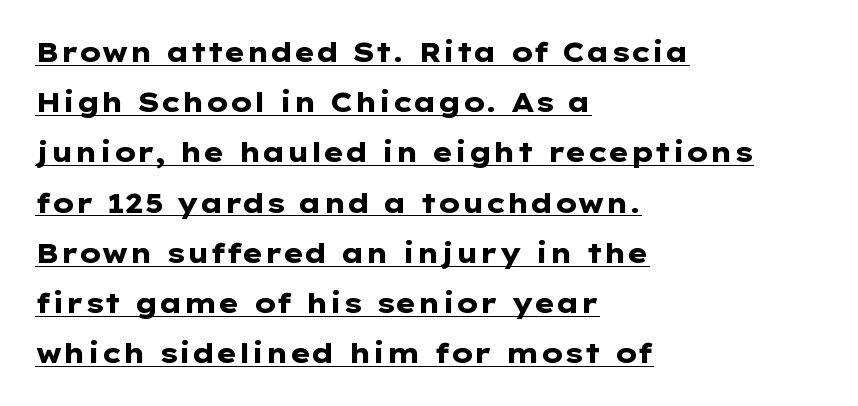
The image shows 27 px bold type, upright; set left-aligned, line spacing 1.86x, normal letter spacing, underlined.
